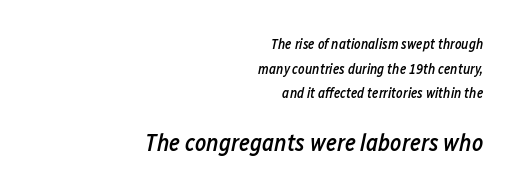
These two chunks differ in scale, with the bottom chunk taking the larger measure. Standard letterfit; no display-style spreading of the glyphs. Where is the straight margin? On the right. The space beneath each line is pristine and unruled. How heavy is the stroke? Medium-heavy — a semibold, shy of bold. When letters slant like this, we call the style italic.
